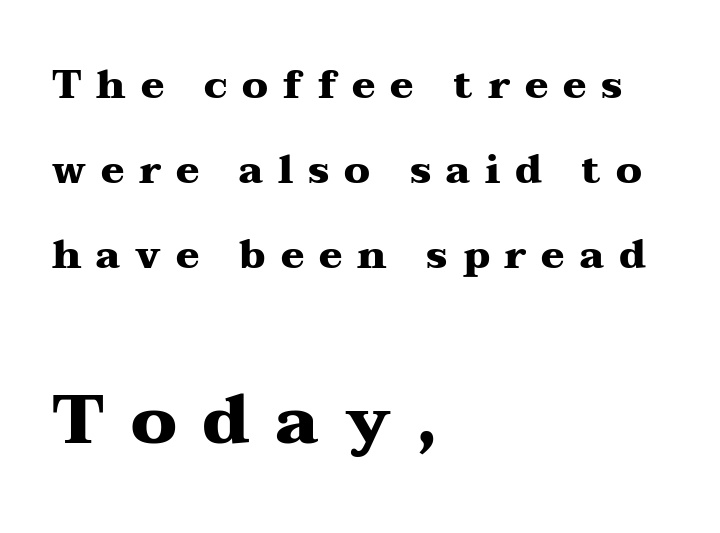
The image shows 69 px heavy, wide serif type, upright; set left-aligned, loose line spacing (2.18x), unusually wide letter spacing (+0.38 em), not underlined; the second (bottom) block is 1.77x larger; medium stroke contrast and a medium x-height.
